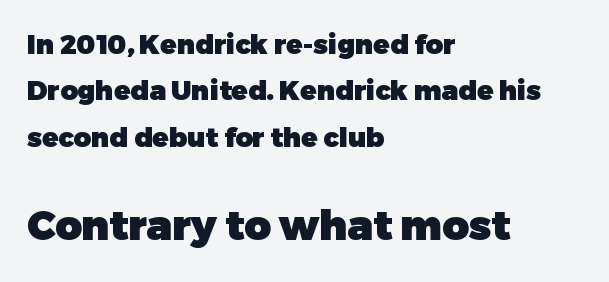
The lettering holds an erect, upright posture throughout. Scale increases going downward across the two blocks. The face used here is a sans, in the tradition of grotesques and geometrics. Thick stems and heavy bowls — unmistakably bold. Beneath every word, the page is bare. Short note: letters normally spaced.
